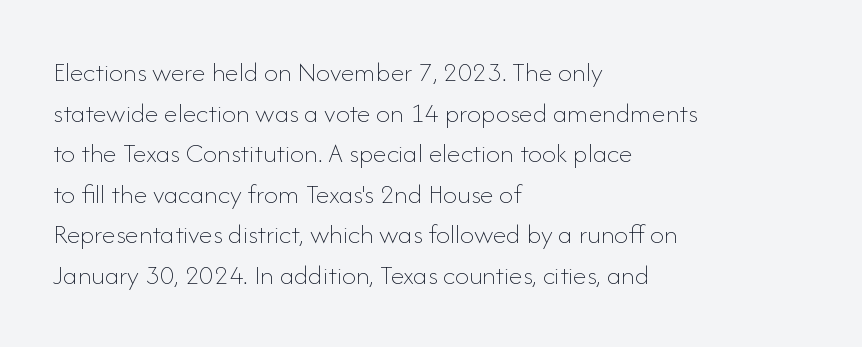
{"italic": "no", "bold": "no", "weight": "thin", "width": "normal", "stroke_contrast": "low", "x_height": "small", "monospaced": "no", "underline": "no", "align": "left", "line_spacing": "normal", "line_spacing_ratio": 1.45, "letter_spacing": "normal", "letter_spacing_em": 0.0, "glyph_px": 28}
